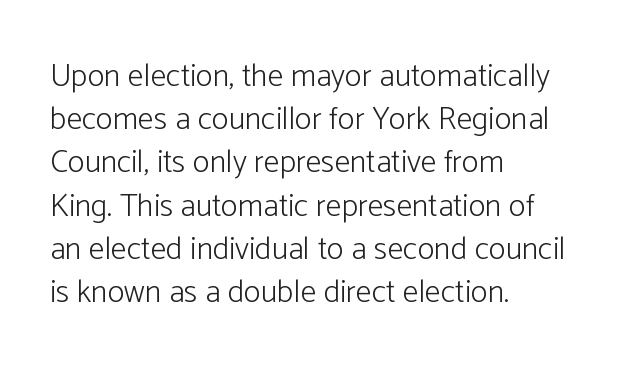
Ink coverage per letter is moderate at most. This sample uses a sans-serif face. This is the regular roman posture of the typeface. Just letters on the line, the space beneath them empty. Quick note: interline space is typical.
